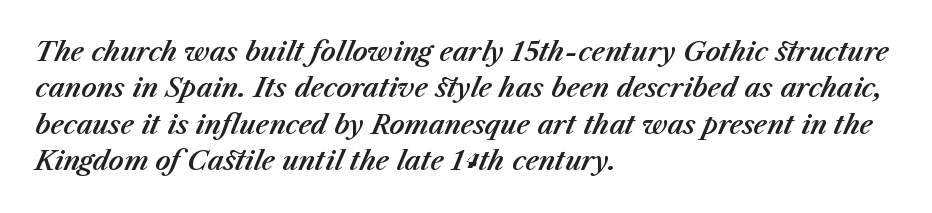
{"italic": "yes", "lean": "right", "slant_degrees": 23, "underline": "no", "align": "left", "line_spacing": "normal", "line_spacing_ratio": 1.4, "letter_spacing": "normal", "letter_spacing_em": 0.0, "glyph_px": 26}
